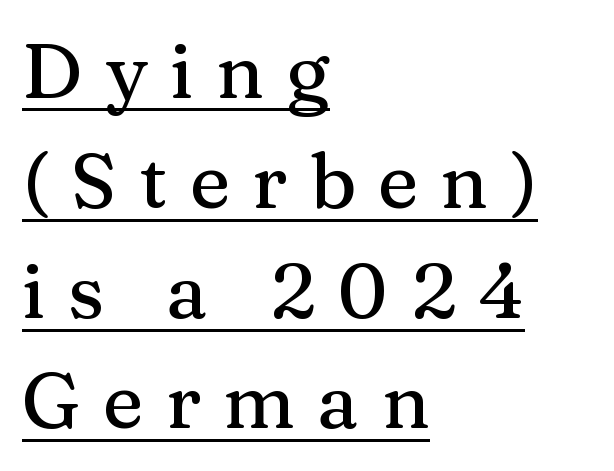
The image shows 77 px serif type, upright; set left-aligned, normal line spacing (1.43x), unusually wide letter spacing (+0.29 em), underlined; medium stroke contrast and a medium x-height.
